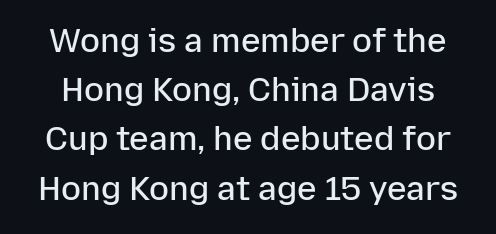
Q: Is the text bold? A: Semi-bold.
Q: Is the text italic (slanted)? A: No, it is upright.
Q: Is the typeface a serif or a sans-serif typeface? A: Sans-serif.
Q: Is the text underlined? A: No.
Q: Is the spacing between letters normal or unusually wide? A: Normal.
Q: Is the spacing between lines tight, normal or loose? A: Normal.
Q: Width (condensed, normal, or wide)? A: Normal.
Q: Stroke contrast? A: Low.
Q: x-height? A: Medium.
Q: Monospaced? A: No.
